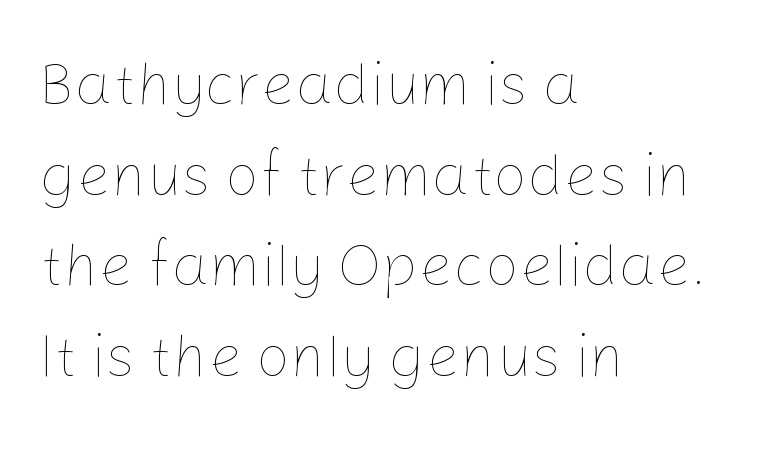
The image shows 60 px thin type, upright; set left-aligned, normal line spacing (1.51x), normal letter spacing, not underlined; low stroke contrast and a medium x-height.
